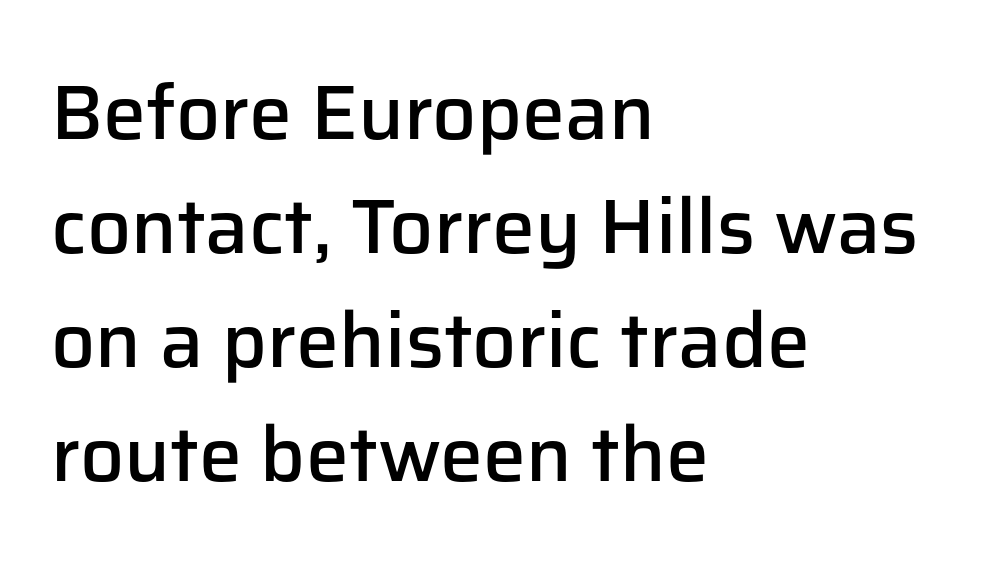
{"serif": "no", "italic": "no", "bold": "semi", "weight": "semibold", "width": "normal", "stroke_contrast": "low", "x_height": "medium", "monospaced": "no", "underline": "no", "align": "left", "line_spacing": "normal", "line_spacing_ratio": 1.48, "letter_spacing": "normal", "letter_spacing_em": 0.0, "glyph_px": 77}
